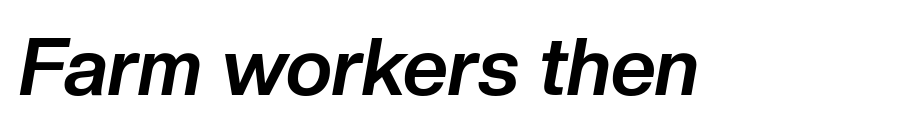
Letters rest on an invisible, unmarked baseline. The glyphs look as if they've been sheared to an angle. No extra tracking has been applied to these lines. The letters advance in unequal steps, a hallmark of proportional type. Heavy-handed strokes throughout: this text is bold.
